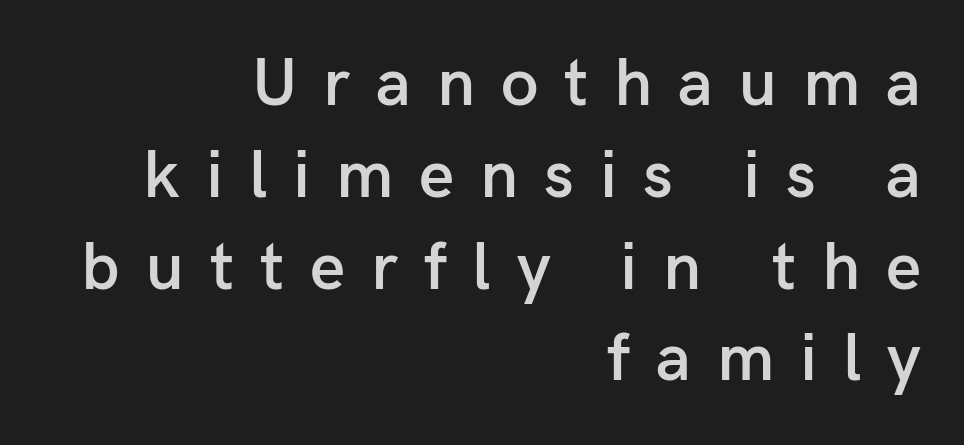
{"serif": "no", "italic": "no", "bold": "semi", "weight": "semibold", "width": "normal", "stroke_contrast": "low", "x_height": "medium", "monospaced": "no", "underline": "no", "align": "right", "line_spacing": "normal", "line_spacing_ratio": 1.35, "letter_spacing": "wide", "letter_spacing_em": 0.38, "glyph_px": 68}
